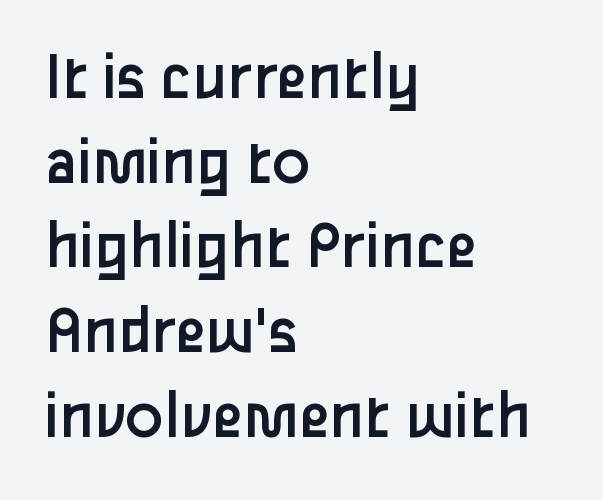
Q: Is the text bold? A: No.
Q: Is the text italic (slanted)? A: No, it is upright.
Q: Is the typeface a serif or a sans-serif typeface? A: Sans-serif.
Q: Is the text underlined? A: No.
Q: How is the paragraph aligned? A: Left-aligned.
Q: Is the spacing between letters normal or unusually wide? A: Normal.
Q: Width (condensed, normal, or wide)? A: Normal.
Q: Stroke contrast? A: Low.
Q: x-height? A: Medium.
Q: Monospaced? A: No.
